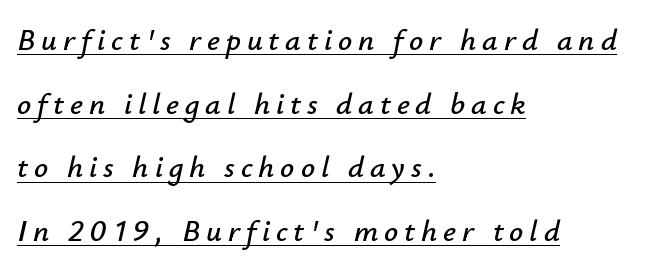
{"italic": "yes", "lean": "right", "slant_degrees": 12, "width": "normal", "stroke_contrast": "low", "x_height": "small", "monospaced": "no", "underline": "yes", "align": "left", "line_spacing": "loose", "line_spacing_ratio": 2.05, "glyph_px": 31}
